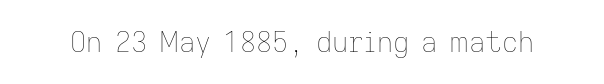
The font sits on the lighter half of the weight spectrum, regular included. The letters sit at their default tracking, neither squeezed nor spread. Think of a printed novel: that variable character pitch is what you see here. The string is rendered with underlining switched off.
